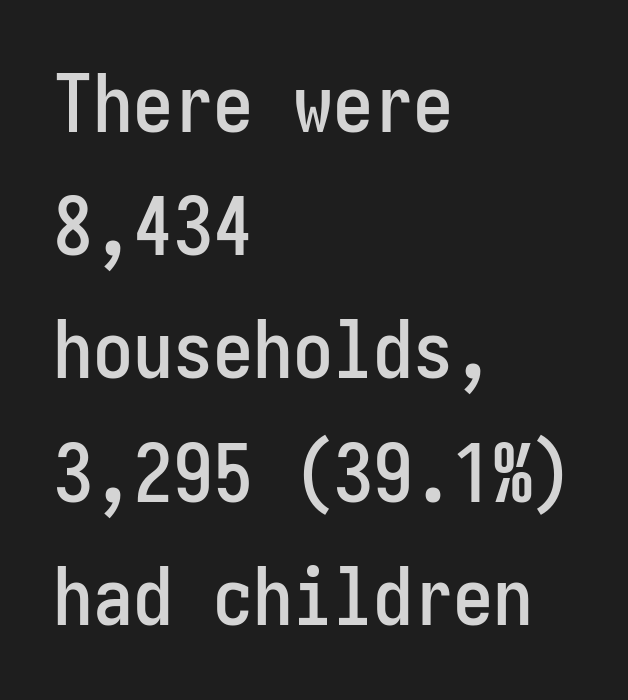
The image shows 80 px condensed sans-serif type, upright; set left-aligned, normal line spacing (1.54x), normal letter spacing, not underlined; low stroke contrast and a medium x-height.
